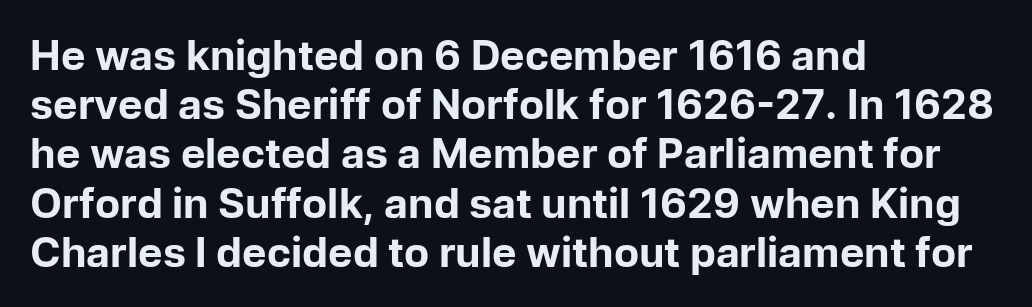
The image shows 41 px bold sans-serif type, upright; set left-aligned, line spacing 1.2x, normal letter spacing, not underlined; low stroke contrast and a medium x-height.
